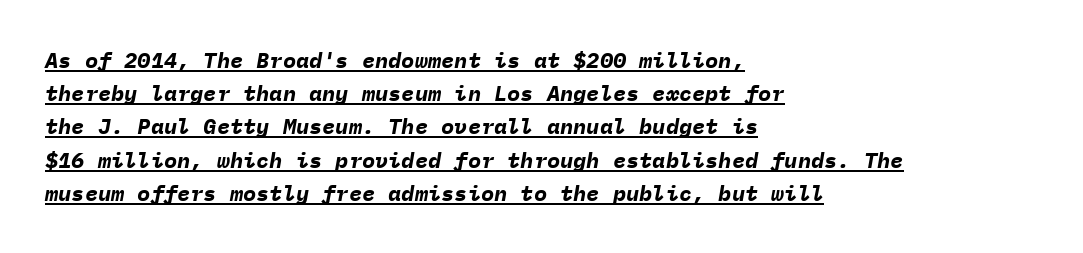
The image shows 22 px bold type, italic (leaning right); set left-aligned, normal line spacing (1.51x), normal letter spacing, underlined.
